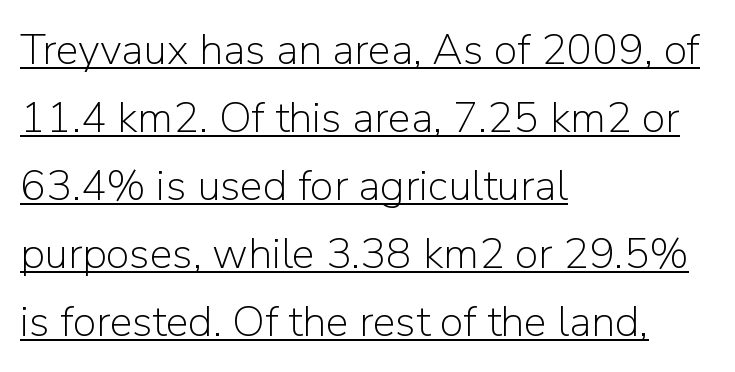
The image shows 43 px light sans-serif type, upright; set left-aligned, normal line spacing (1.58x), normal letter spacing, underlined; low stroke contrast and a medium x-height.
